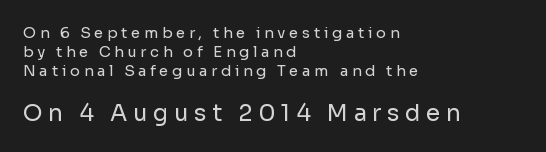
Q: Is the text bold? A: No.
Q: Is the text italic (slanted)? A: No, it is upright.
Q: Is the text underlined? A: No.
Q: How is the paragraph aligned? A: Left-aligned.
Q: Is the spacing between letters normal or unusually wide? A: Unusually wide.
Q: Is the spacing between lines tight, normal or loose? A: Normal.
Q: Which block of text is set in a larger size, the first (top) or the second (bottom)? A: The second (bottom) one.
